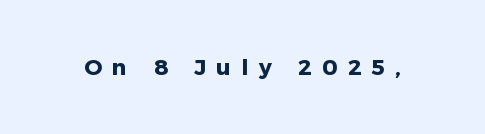
{"italic": "no", "bold": "yes", "underline": "no", "letter_spacing": "wide", "letter_spacing_em": 0.47, "glyph_px": 22}
